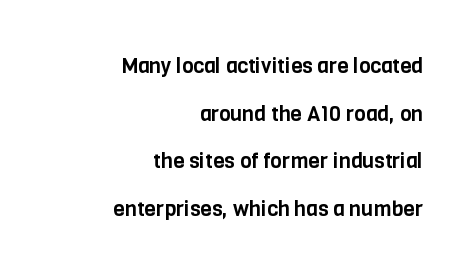
Q: Is the text italic (slanted)? A: No, it is upright.
Q: Is the text underlined? A: No.
Q: How is the paragraph aligned? A: Right-aligned.
Q: Is the spacing between letters normal or unusually wide? A: Normal.
Q: Is the spacing between lines tight, normal or loose? A: Loose.
